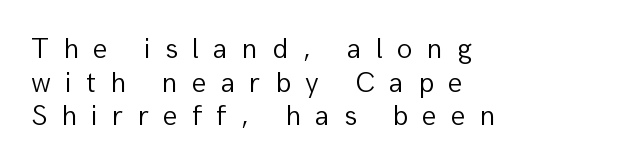
The image shows 29 px light sans-serif type, upright; set left-aligned, line spacing 1.16x, unusually wide letter spacing (+0.49 em), not underlined; low stroke contrast and a medium x-height.
